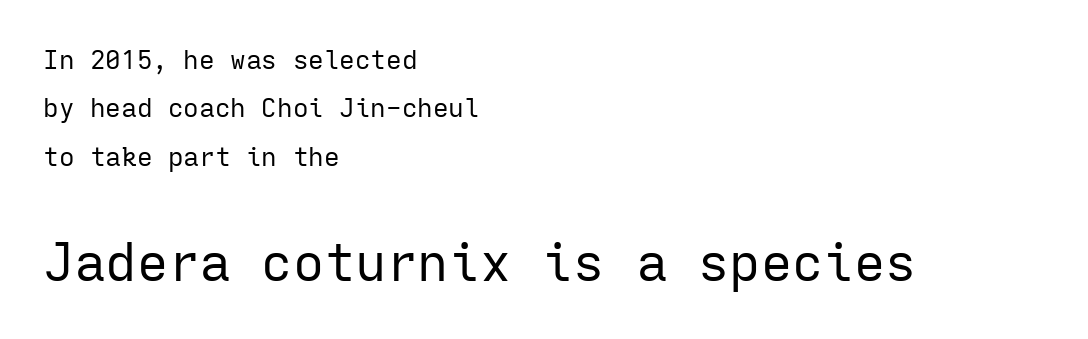
Q: Is the text bold? A: No.
Q: Is the text italic (slanted)? A: No, it is upright.
Q: Is the typeface a serif or a sans-serif typeface? A: Sans-serif.
Q: Is the text underlined? A: No.
Q: How is the paragraph aligned? A: Left-aligned.
Q: Is the spacing between letters normal or unusually wide? A: Normal.
Q: Which block of text is set in a larger size, the first (top) or the second (bottom)? A: The second (bottom) one.
Q: Width (condensed, normal, or wide)? A: Normal.
Q: Stroke contrast? A: Low.
Q: x-height? A: Medium.
Q: Monospaced? A: Yes.
